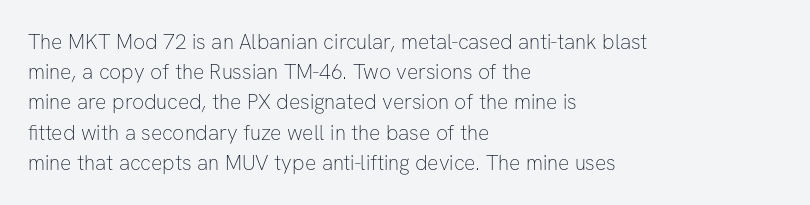
{"italic": "no", "bold": "no", "underline": "no", "align": "left", "line_spacing": "normal", "line_spacing_ratio": 1.44, "letter_spacing": "normal", "letter_spacing_em": 0.0, "glyph_px": 21}
